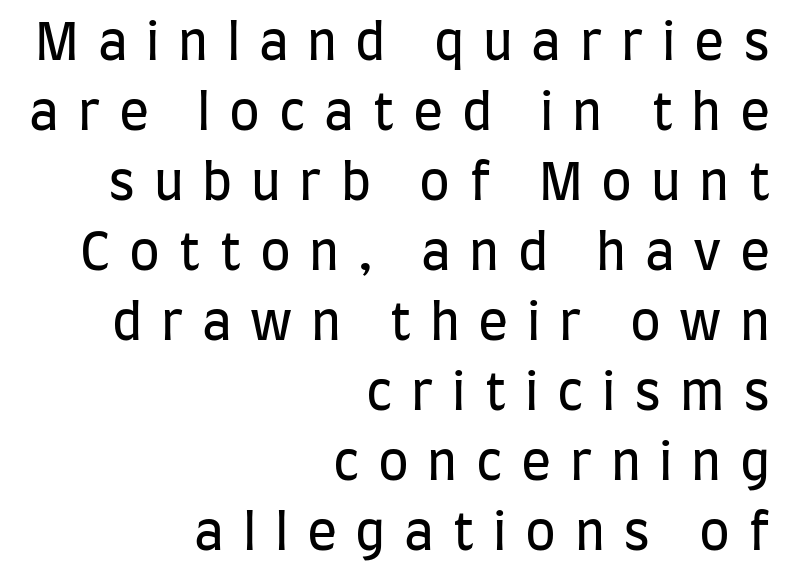
{"serif": "no", "italic": "no", "bold": "no", "weight": "regular", "width": "condensed", "stroke_contrast": "low", "x_height": "large", "monospaced": "no", "underline": "no", "align": "right", "line_spacing": "normal", "line_spacing_ratio": 1.4, "letter_spacing": "wide", "letter_spacing_em": 0.37, "glyph_px": 50}
